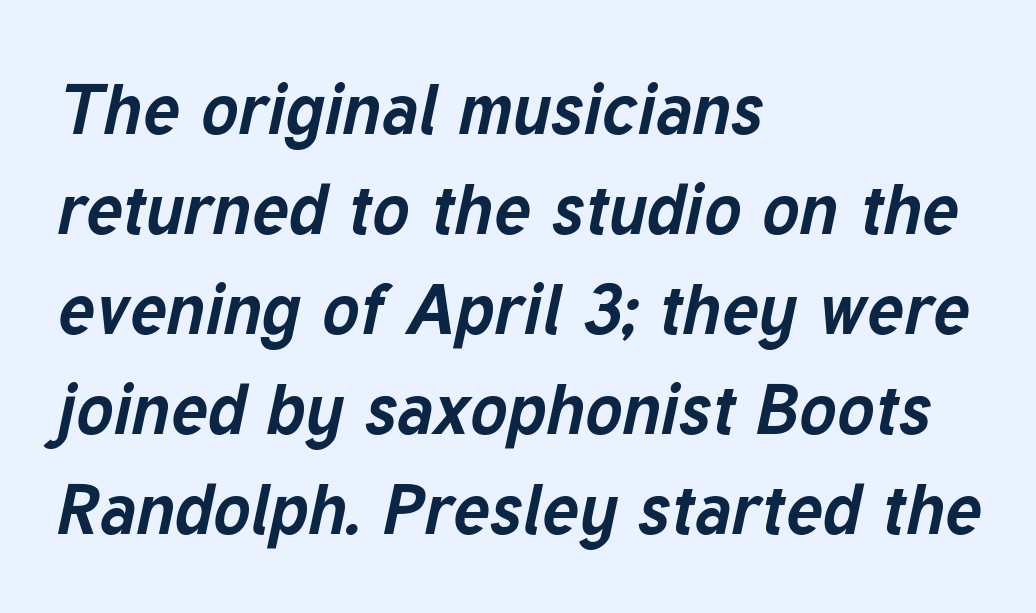
{"italic": "yes", "lean": "right", "slant_degrees": 12, "bold": "yes", "weight": "bold", "width": "normal", "stroke_contrast": "low", "x_height": "medium", "monospaced": "no", "underline": "no", "align": "left", "line_spacing": "normal", "line_spacing_ratio": 1.43, "letter_spacing": "normal", "letter_spacing_em": 0.0, "glyph_px": 70}
